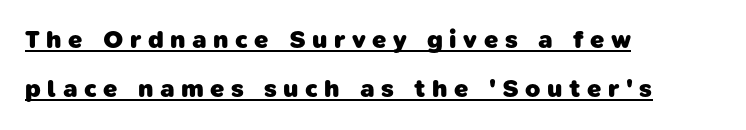
The image shows 25 px bold type; set left-aligned, loose line spacing (1.98x), unusually wide letter spacing (+0.26 em), underlined.
